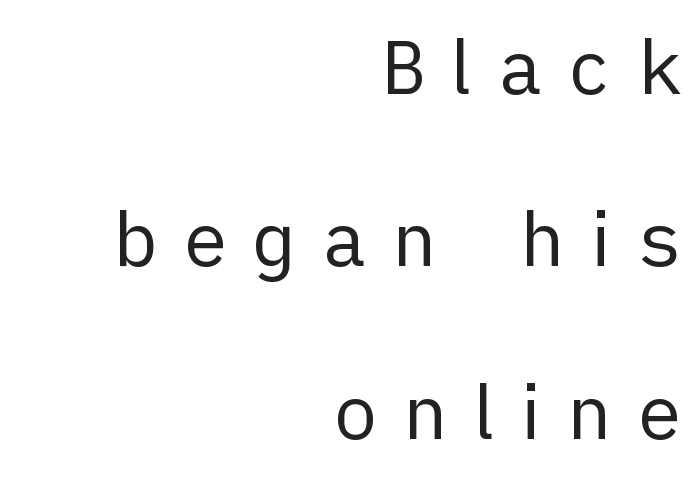
{"serif": "no", "italic": "no", "bold": "no", "weight": "regular", "width": "normal", "stroke_contrast": "low", "x_height": "medium", "monospaced": "no", "underline": "no", "align": "right", "line_spacing": "loose", "line_spacing_ratio": 2.3, "letter_spacing": "wide", "letter_spacing_em": 0.33, "glyph_px": 75}
